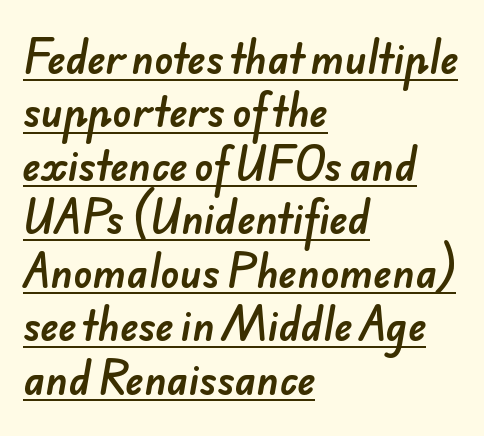
Q: Is the typeface a serif or a sans-serif typeface? A: Sans-serif.
Q: Is the text underlined? A: Yes.
Q: How is the paragraph aligned? A: Left-aligned.
Q: Is the spacing between letters normal or unusually wide? A: Normal.
Q: Is the spacing between lines tight, normal or loose? A: Normal.
Q: Width (condensed, normal, or wide)? A: Normal.
Q: Stroke contrast? A: Low.
Q: x-height? A: Small.
Q: Monospaced? A: No.
